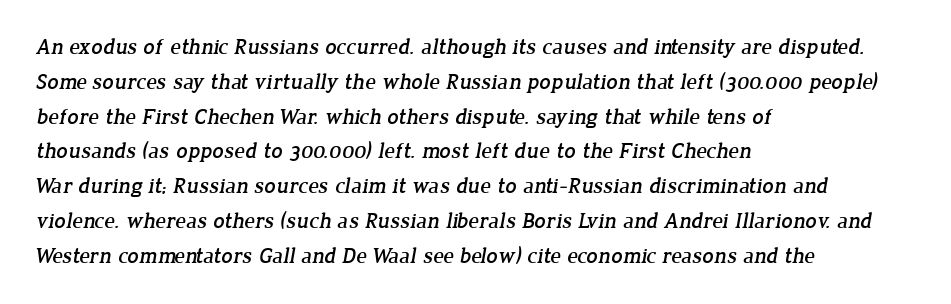
The image shows 22 px text type; set left-aligned, normal line spacing (1.58x), normal letter spacing, not underlined.
